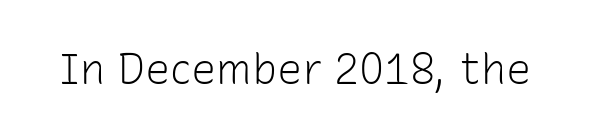
Descender tails drop into unmarked territory. The typeface chosen for these lines omits serifs. This is not heavy type; no bold has been used. Observe the ordinary spacing: letters are neighbours, not strangers. Tall strokes in this sample are plumb rather than angled.
